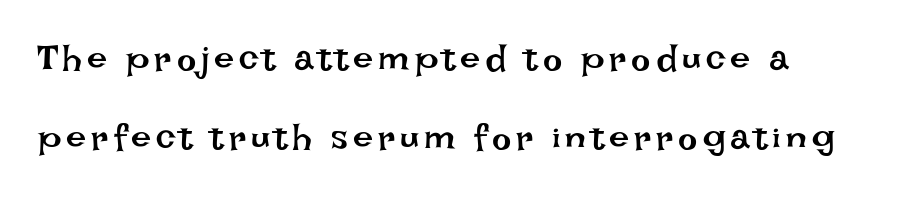
Q: Is the text bold? A: No.
Q: Is the text italic (slanted)? A: No, it is upright.
Q: Is the text underlined? A: No.
Q: Is the spacing between lines tight, normal or loose? A: Loose.
Q: Width (condensed, normal, or wide)? A: Normal.
Q: Stroke contrast? A: Low.
Q: x-height? A: Large.
Q: Monospaced? A: No.
